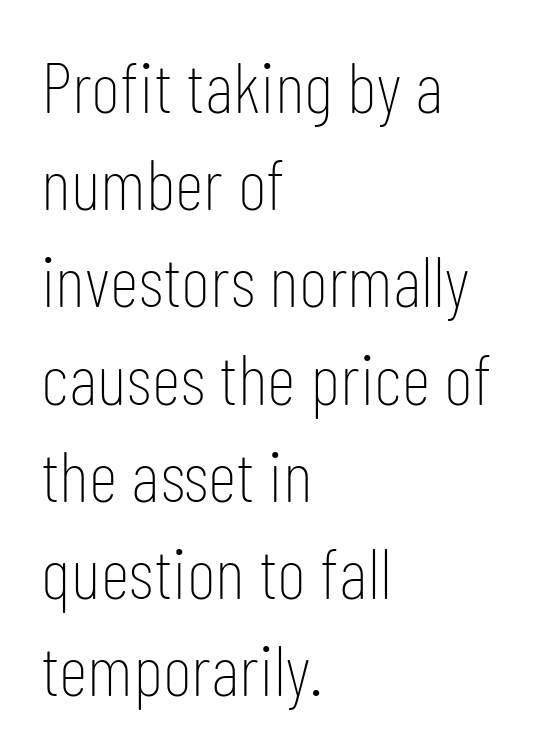
Honestly, the row spacing looks completely unremarkable. Letterform terminals end flat and unadorned throughout the passage. Varying glyph widths throughout — classic text-font behaviour. Inter-character spacing is left at the font's built-in metrics.
